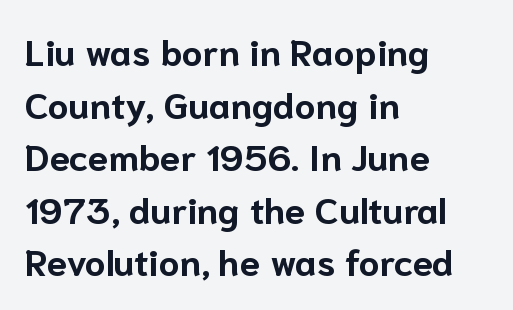
Q: Is the text bold? A: Yes.
Q: Is the text italic (slanted)? A: No, it is upright.
Q: Is the typeface a serif or a sans-serif typeface? A: Sans-serif.
Q: Is the text underlined? A: No.
Q: How is the paragraph aligned? A: Left-aligned.
Q: Is the spacing between letters normal or unusually wide? A: Normal.
Q: Is the spacing between lines tight, normal or loose? A: Normal.
Q: Width (condensed, normal, or wide)? A: Normal.
Q: Stroke contrast? A: Low.
Q: x-height? A: Medium.
Q: Monospaced? A: No.
